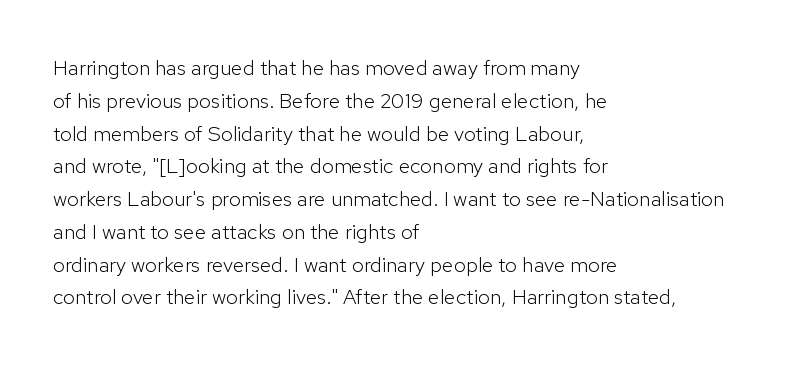
Upright lettering throughout. The rows are spaced the way most documents space them. These lines stack with their left ends in a neat column. The space beneath each line is pristine and unruled. This sample uses plain, unmodified letter spacing. Stem width sits at or under what a default text font uses.
